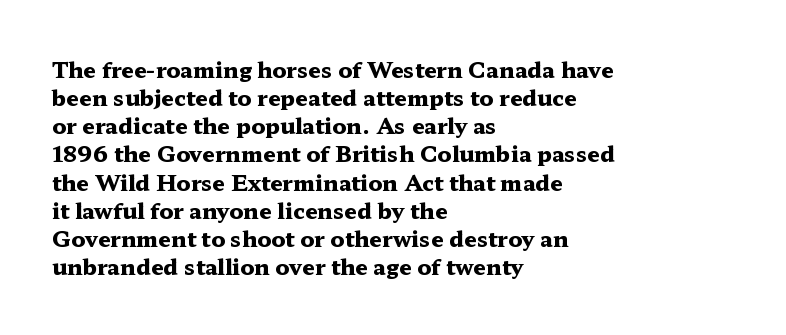
The image shows 22 px bold type, upright; set left-aligned, normal line spacing (1.28x), normal letter spacing, not underlined.
